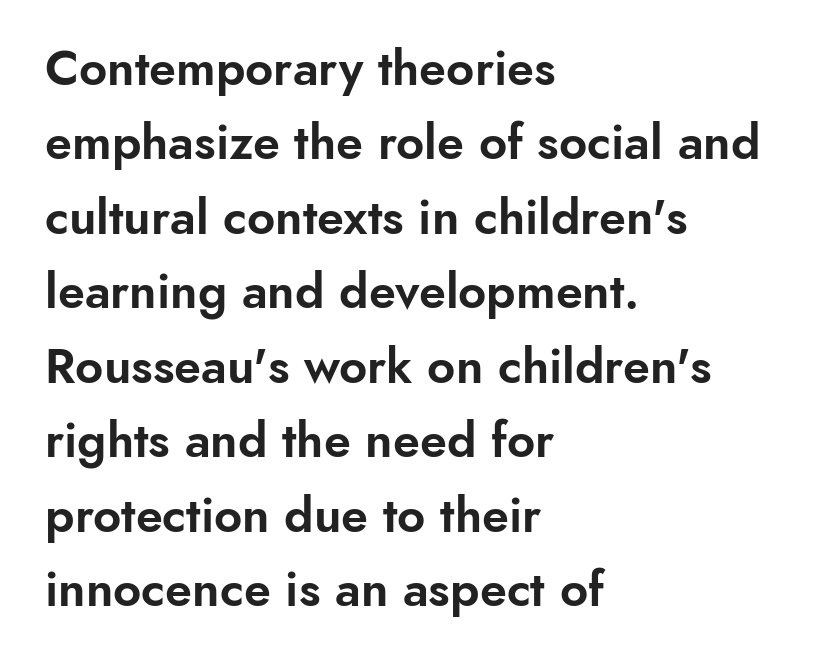
{"serif": "no", "italic": "no", "width": "normal", "stroke_contrast": "low", "x_height": "small", "monospaced": "no", "underline": "no", "align": "left", "line_spacing": "normal", "line_spacing_ratio": 1.52, "letter_spacing": "normal", "letter_spacing_em": 0.0, "glyph_px": 49}
